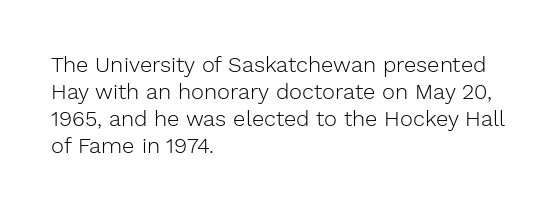
Q: Is the text bold? A: No.
Q: Is the text italic (slanted)? A: No, it is upright.
Q: Is the text underlined? A: No.
Q: How is the paragraph aligned? A: Left-aligned.
Q: Is the spacing between letters normal or unusually wide? A: Normal.
